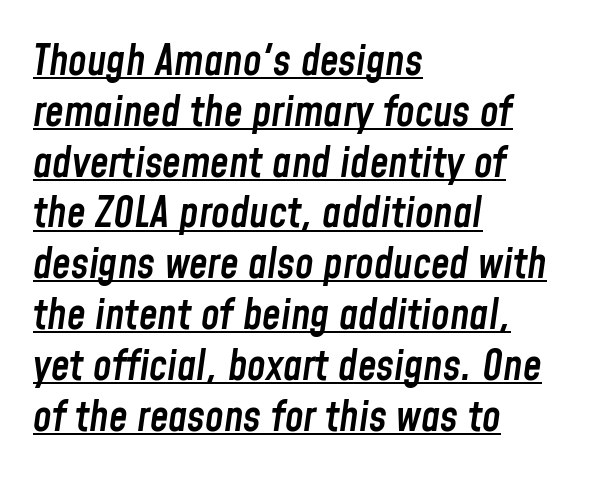
These lines are set flush left with a ragged right edge. An italicized treatment has been applied to the whole sample. Summary of weight: moderately heavy, a semibold. No extra tracking has been applied to these lines.
